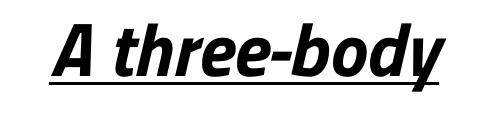
{"serif": "no", "bold": "yes", "weight": "bold", "width": "normal", "stroke_contrast": "low", "x_height": "medium", "monospaced": "no", "underline": "yes", "letter_spacing": "normal", "letter_spacing_em": 0.0, "glyph_px": 75}
